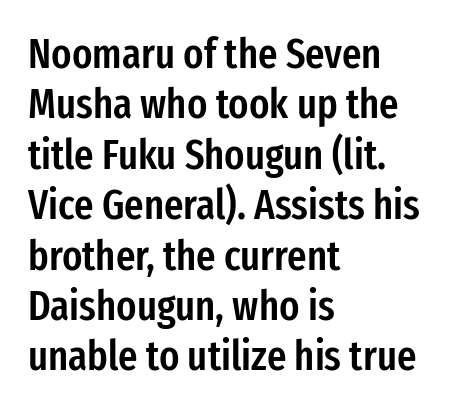
Only glyphs here, with clear space below each row. The typeface chosen for these lines omits serifs. Proportional: the letters do not fall into vertical columns. Compared with a centered layout, this one pins lines to the left instead.
